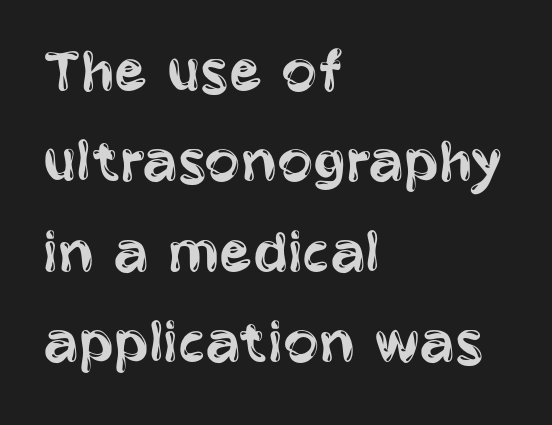
The image shows 66 px regular-weight, condensed sans-serif type, upright; set left-aligned, normal line spacing (1.37x), normal letter spacing, not underlined; low stroke contrast and a large x-height.
